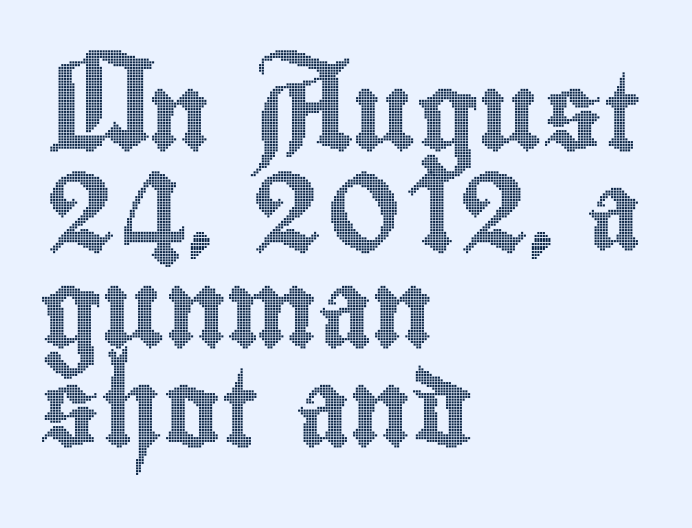
The lettering stays uniformly vertical, giving the passage a roman look. Each word holds together tightly as a unit, with standard inter-letter gaps. Spacing verdict: proportional, widths tailored to each character. The compositor pushed each line to the left boundary. In terms of leading, this rendering sits right in the middle. Just letters on the line, the space beneath them empty.
